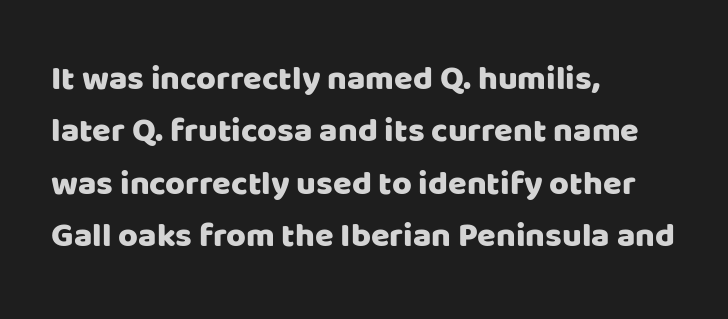
{"serif": "no", "italic": "no", "width": "normal", "stroke_contrast": "low", "x_height": "large", "monospaced": "no", "underline": "no", "align": "left", "line_spacing": "normal", "line_spacing_ratio": 1.54, "letter_spacing": "normal", "letter_spacing_em": 0.0, "glyph_px": 34}
